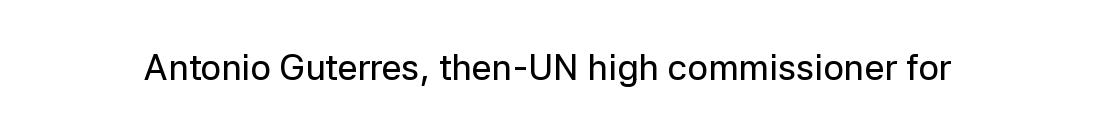
Q: Is the text italic (slanted)? A: No, it is upright.
Q: Is the typeface a serif or a sans-serif typeface? A: Sans-serif.
Q: Is the text underlined? A: No.
Q: Is the spacing between letters normal or unusually wide? A: Normal.
Q: Width (condensed, normal, or wide)? A: Normal.
Q: Stroke contrast? A: Low.
Q: x-height? A: Medium.
Q: Monospaced? A: No.
